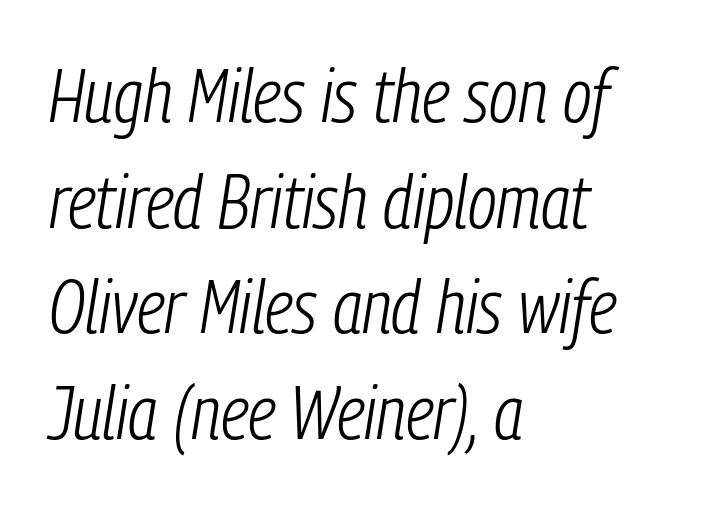
The image shows 75 px light, condensed type, italic (leaning right); set left-aligned, normal line spacing (1.41x), normal letter spacing, not underlined; low stroke contrast and a medium x-height.
